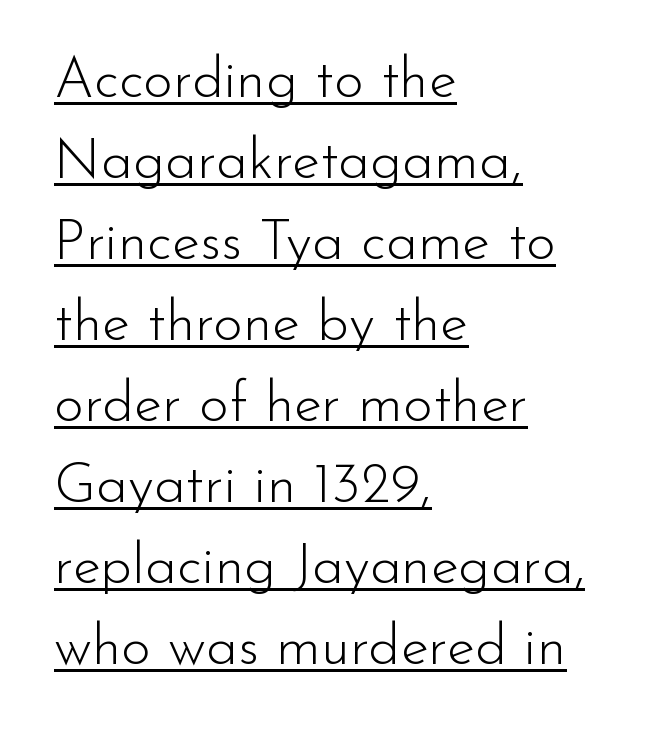
The image shows 57 px light sans-serif type, upright; set left-aligned, normal line spacing (1.42x), normal letter spacing, underlined; low stroke contrast and a small x-height.
